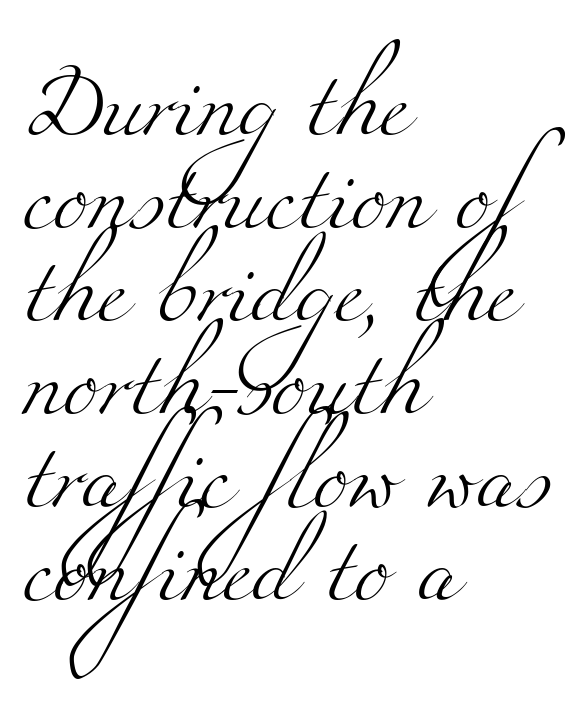
{"bold": "no", "weight": "light", "width": "wide", "stroke_contrast": "medium", "x_height": "small", "monospaced": "no", "underline": "no", "align": "left", "line_spacing": "normal", "line_spacing_ratio": 1.41, "letter_spacing": "normal", "letter_spacing_em": 0.0, "glyph_px": 66}
